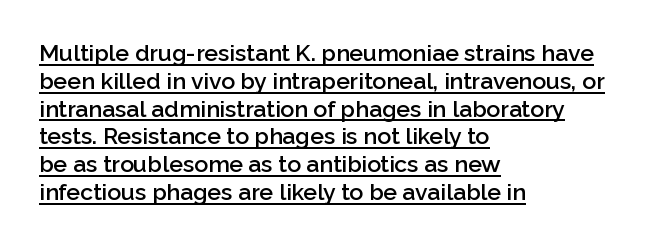
Q: Is the text bold? A: Semi-bold.
Q: Is the text italic (slanted)? A: No, it is upright.
Q: Is the text underlined? A: Yes.
Q: How is the paragraph aligned? A: Left-aligned.
Q: Is the spacing between letters normal or unusually wide? A: Normal.
